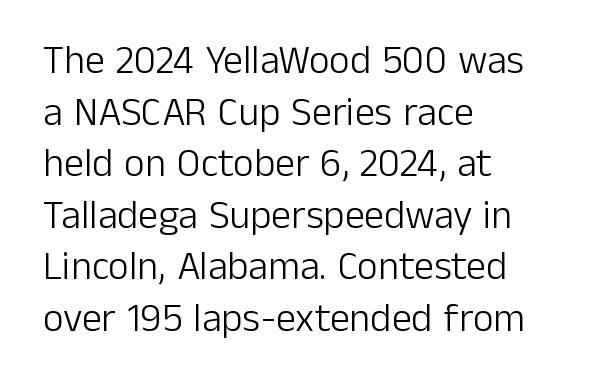
The image shows 40 px light sans-serif type, upright; set left-aligned, normal line spacing (1.29x), normal letter spacing, not underlined; low stroke contrast and a medium x-height.
